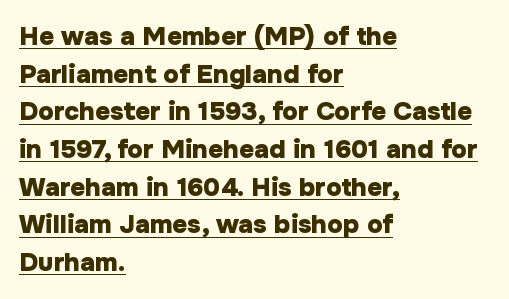
Q: Is the text bold? A: Yes.
Q: Is the text italic (slanted)? A: No, it is upright.
Q: Is the text underlined? A: Yes.
Q: How is the paragraph aligned? A: Left-aligned.
Q: Is the spacing between letters normal or unusually wide? A: Normal.
Q: Is the spacing between lines tight, normal or loose? A: Normal.
